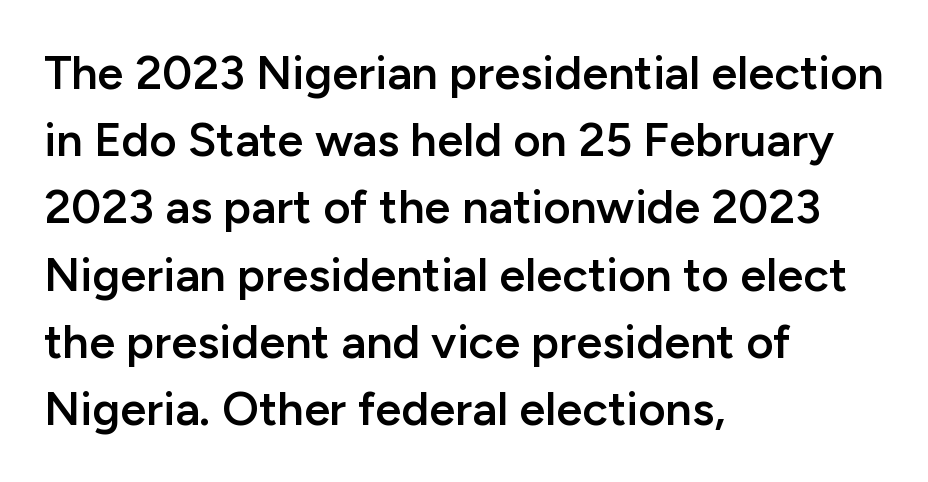
{"serif": "no", "italic": "no", "bold": "semi", "weight": "semibold", "width": "normal", "stroke_contrast": "low", "x_height": "medium", "monospaced": "no", "underline": "no", "align": "left", "line_spacing": "normal", "line_spacing_ratio": 1.43, "letter_spacing": "normal", "letter_spacing_em": 0.0, "glyph_px": 47}
